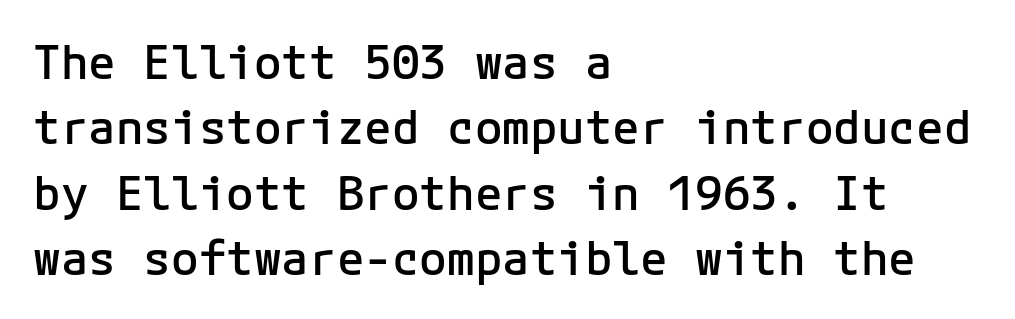
Short note: letters normally spaced. Regular leading. Is there any slant? The stems are plumb. Check the space under the baseline: it is left empty.
